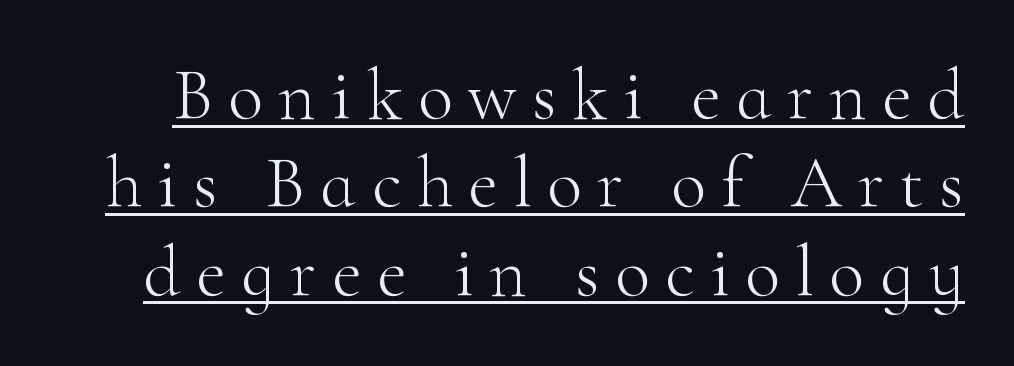
A roman cut, with each character standing at attention. Has an underline been added? It has. Stems and bowls with no extra thickness — not bold. The typeface chosen for these lines features serifs.
